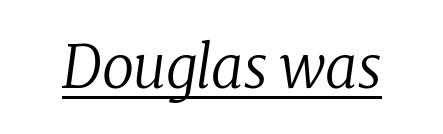
Q: Is the text bold? A: No.
Q: Is the text italic (slanted)? A: Yes, it leans right by about 8 degrees.
Q: Is the typeface a serif or a sans-serif typeface? A: Serif.
Q: Is the text underlined? A: Yes.
Q: Is the spacing between letters normal or unusually wide? A: Normal.
Q: Width (condensed, normal, or wide)? A: Normal.
Q: Stroke contrast? A: Low.
Q: x-height? A: Medium.
Q: Monospaced? A: No.
